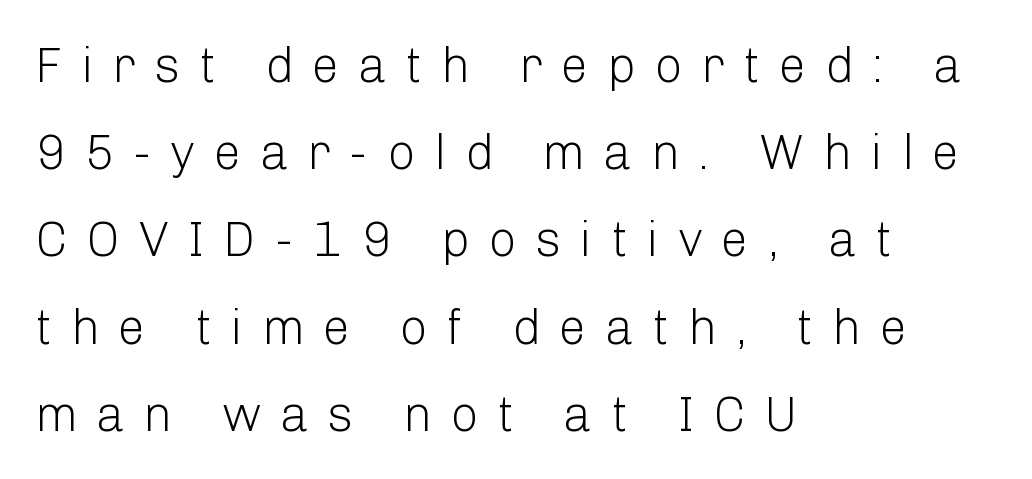
{"serif": "no", "italic": "no", "bold": "no", "weight": "light", "width": "normal", "stroke_contrast": "low", "x_height": "medium", "monospaced": "no", "underline": "no", "align": "left", "line_spacing_ratio": 1.78, "letter_spacing": "wide", "letter_spacing_em": 0.38, "glyph_px": 49}
